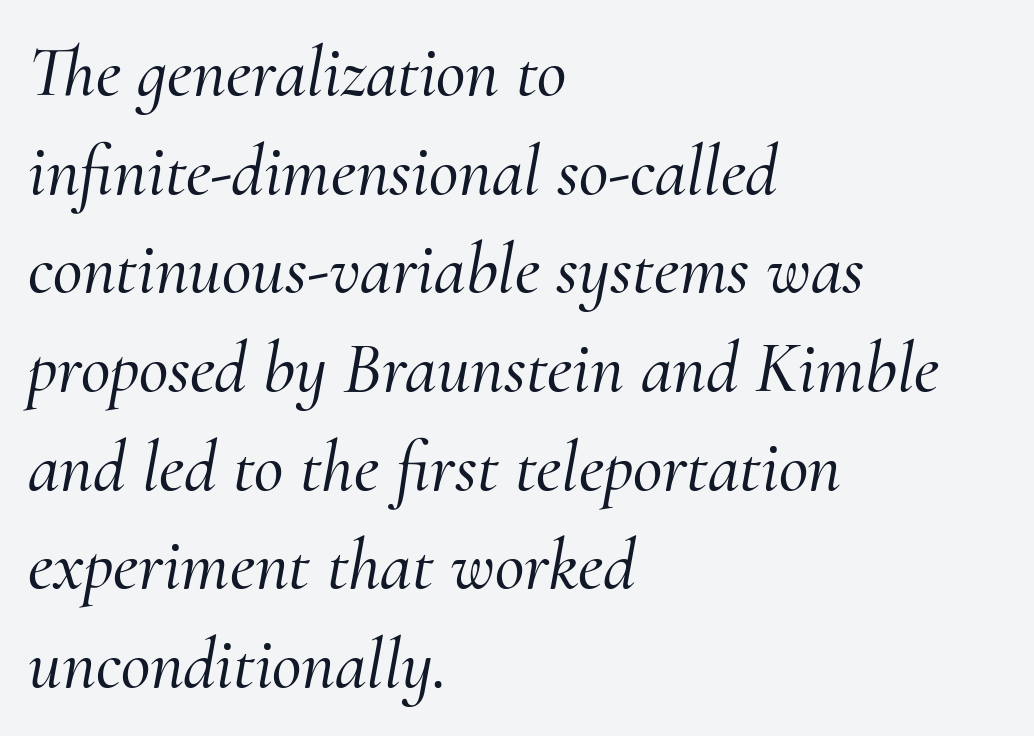
Q: Is the text italic (slanted)? A: Yes, it leans right by about 10 degrees.
Q: Is the typeface a serif or a sans-serif typeface? A: Serif.
Q: Is the text underlined? A: No.
Q: How is the paragraph aligned? A: Left-aligned.
Q: Is the spacing between letters normal or unusually wide? A: Normal.
Q: Is the spacing between lines tight, normal or loose? A: Normal.
Q: Width (condensed, normal, or wide)? A: Normal.
Q: Stroke contrast? A: Medium.
Q: x-height? A: Small.
Q: Monospaced? A: No.
